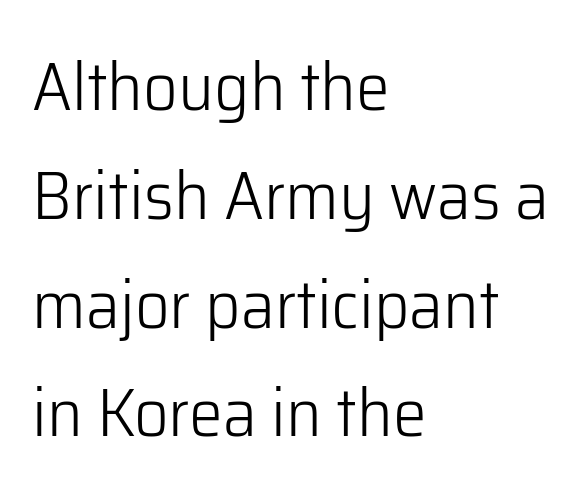
Q: Is the text bold? A: No.
Q: Is the text italic (slanted)? A: No, it is upright.
Q: Is the typeface a serif or a sans-serif typeface? A: Sans-serif.
Q: Is the text underlined? A: No.
Q: How is the paragraph aligned? A: Left-aligned.
Q: Is the spacing between letters normal or unusually wide? A: Normal.
Q: Is the spacing between lines tight, normal or loose? A: Normal.
Q: Width (condensed, normal, or wide)? A: Normal.
Q: Stroke contrast? A: Low.
Q: x-height? A: Medium.
Q: Monospaced? A: No.
